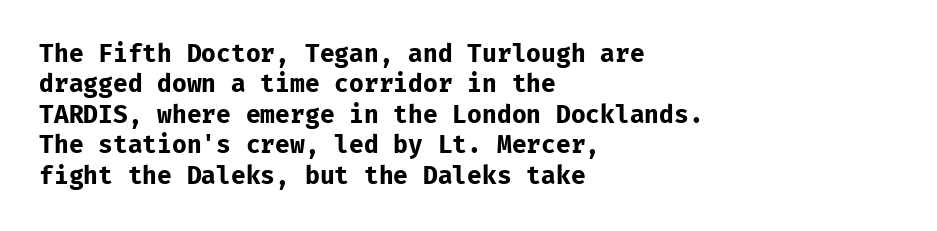
{"italic": "no", "bold": "yes", "underline": "no", "align": "left", "line_spacing": "normal", "line_spacing_ratio": 1.27, "letter_spacing": "normal", "letter_spacing_em": 0.0, "glyph_px": 24}
